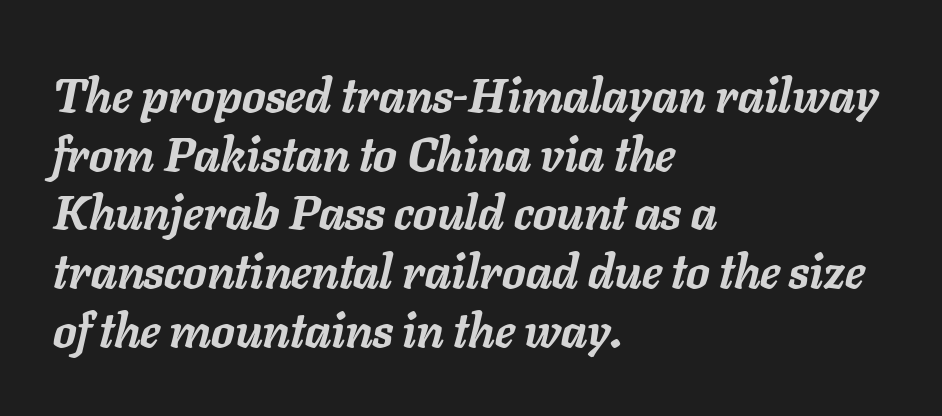
{"italic": "yes", "lean": "right", "slant_degrees": 11, "bold": "yes", "weight": "semibold", "width": "normal", "stroke_contrast": "low", "x_height": "medium", "monospaced": "no", "underline": "no", "align": "left", "line_spacing": "normal", "line_spacing_ratio": 1.25, "letter_spacing": "normal", "letter_spacing_em": 0.0, "glyph_px": 47}
